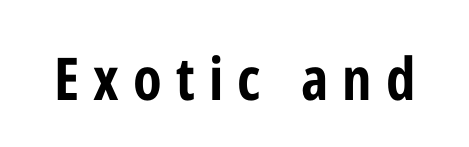
The image shows 59 px bold, condensed sans-serif type, upright; set unusually wide letter spacing (+0.24 em), not underlined; low stroke contrast and a medium x-height.
